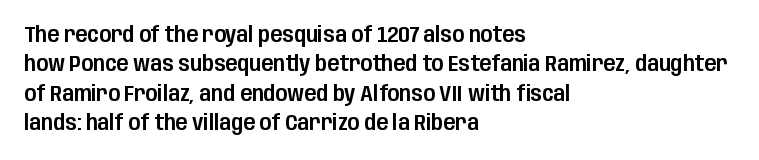
{"italic": "no", "underline": "no", "align": "left", "line_spacing": "normal", "line_spacing_ratio": 1.33, "letter_spacing": "normal", "letter_spacing_em": 0.0, "glyph_px": 22}
